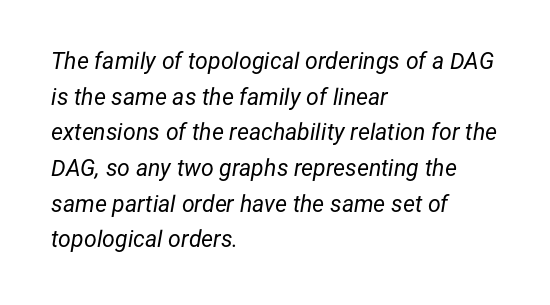
{"italic": "yes", "lean": "right", "slant_degrees": 12, "bold": "no", "underline": "no", "align": "left", "line_spacing": "normal", "line_spacing_ratio": 1.55, "letter_spacing": "normal", "letter_spacing_em": 0.0, "glyph_px": 23}
